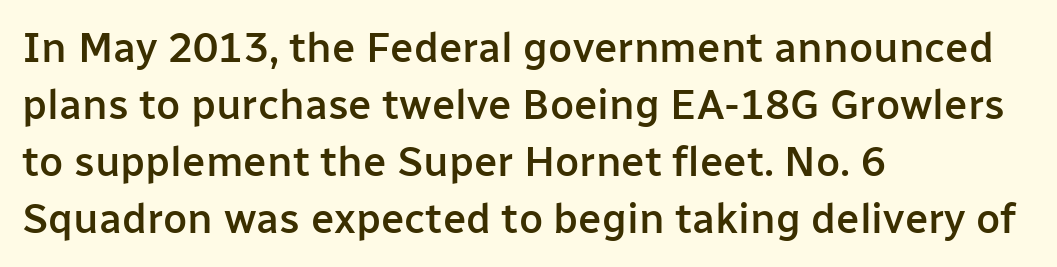
The image shows 42 px semibold sans-serif type, upright; set left-aligned, normal line spacing (1.36x), normal letter spacing, not underlined; low stroke contrast and a medium x-height.
